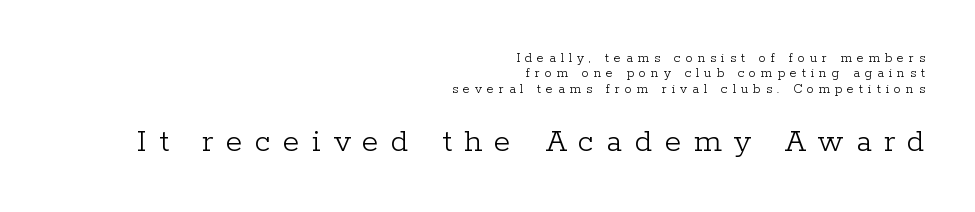
The image shows 34 px light serif type, upright; set right-aligned, tight line spacing (1.09x), unusually wide letter spacing (+0.36 em), not underlined; the second (bottom) block is 2.43x larger; low stroke contrast and a medium x-height.
